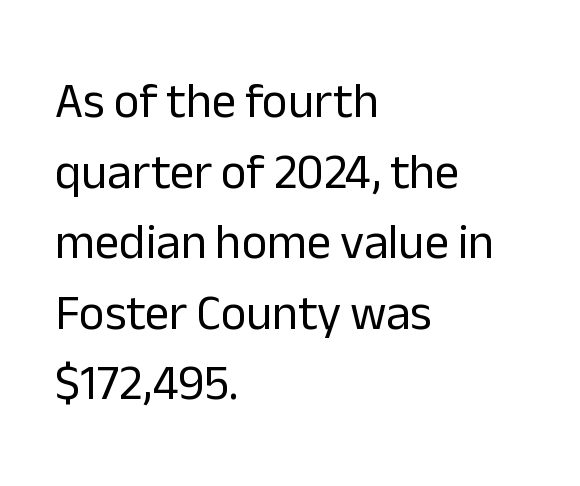
Q: Is the text bold? A: No.
Q: Is the text italic (slanted)? A: No, it is upright.
Q: Is the typeface a serif or a sans-serif typeface? A: Sans-serif.
Q: Is the text underlined? A: No.
Q: How is the paragraph aligned? A: Left-aligned.
Q: Is the spacing between letters normal or unusually wide? A: Normal.
Q: Is the spacing between lines tight, normal or loose? A: Normal.
Q: Width (condensed, normal, or wide)? A: Normal.
Q: Stroke contrast? A: Low.
Q: x-height? A: Medium.
Q: Monospaced? A: No.
